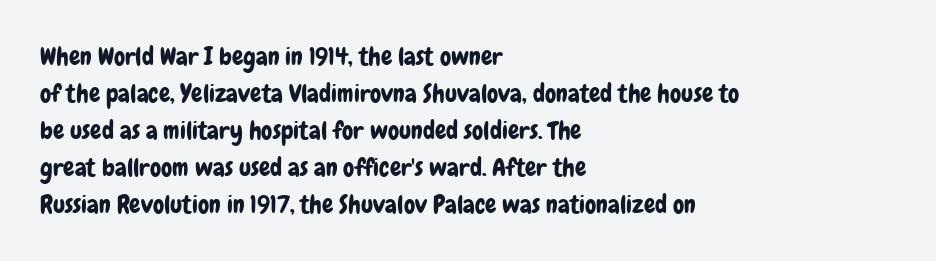
{"italic": "no", "underline": "no", "align": "left", "line_spacing": "normal", "line_spacing_ratio": 1.48, "letter_spacing": "normal", "letter_spacing_em": 0.0, "glyph_px": 25}
